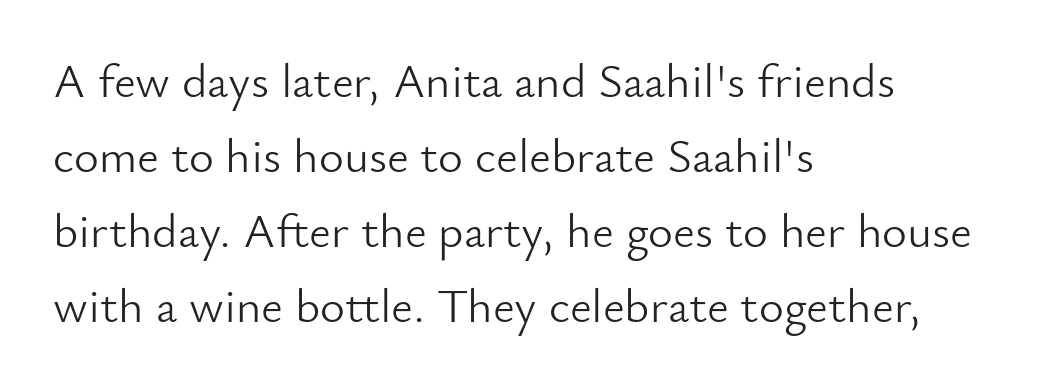
Think standard paragraph weight, or any step lighter than that. Is this a fixed-width face? No — the glyphs have proportional, varying widths. Words appear dense and cohesive because spacing is normal. Examine the stroke ends and you'll find no serifs. These lines were composed using upright roman letters. This rendering uses left alignment, leaving the right contour irregular.
